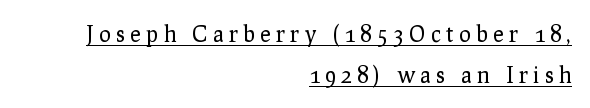
The image shows 22 px text type, upright; set right-aligned, line spacing 1.88x, unusually wide letter spacing (+0.25 em), underlined.
